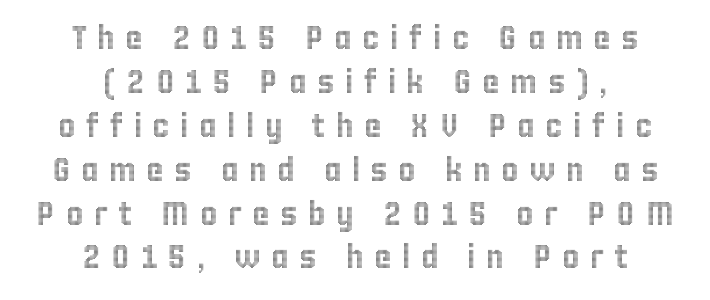
{"italic": "no", "width": "condensed", "x_height": "large", "monospaced": "no", "underline": "no", "align": "center", "line_spacing": "normal", "line_spacing_ratio": 1.33, "letter_spacing": "wide", "letter_spacing_em": 0.32, "glyph_px": 33}
